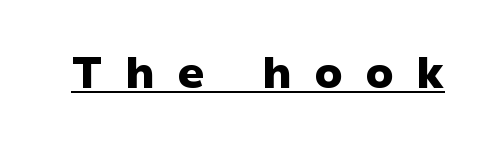
Q: Is the text bold? A: Yes.
Q: Is the text italic (slanted)? A: No, it is upright.
Q: Is the typeface a serif or a sans-serif typeface? A: Sans-serif.
Q: Is the text underlined? A: Yes.
Q: Is the spacing between letters normal or unusually wide? A: Unusually wide.
Q: Width (condensed, normal, or wide)? A: Wide.
Q: Stroke contrast? A: Low.
Q: x-height? A: Medium.
Q: Monospaced? A: No.
